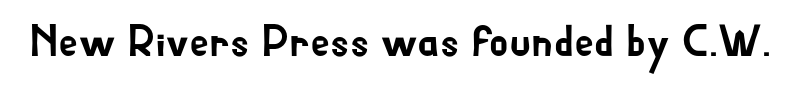
The image shows 44 px sans-serif type, upright; set normal letter spacing, not underlined; low stroke contrast and a small x-height.
